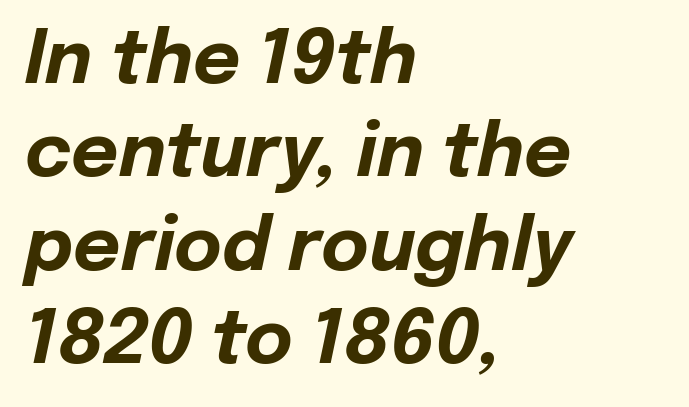
The image shows 73 px bold type, italic (leaning right); set left-aligned, normal line spacing (1.28x), normal letter spacing, not underlined; low stroke contrast and a medium x-height.
